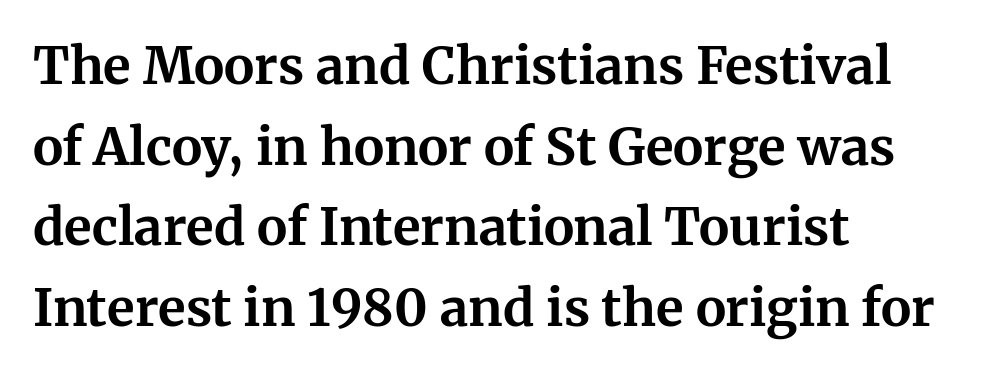
The image shows 51 px bold serif type, upright; set left-aligned, normal line spacing (1.58x), normal letter spacing, not underlined; medium stroke contrast and a medium x-height.
